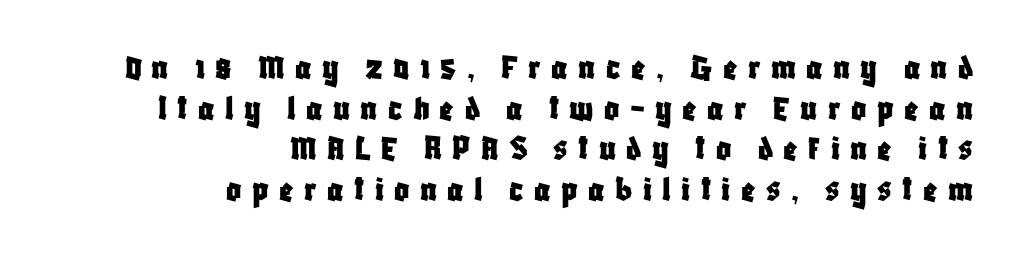
{"serif": "no", "italic": "no", "width": "condensed", "stroke_contrast": "low", "x_height": "large", "monospaced": "no", "underline": "no", "align": "right", "line_spacing": "tight", "line_spacing_ratio": 1.1, "letter_spacing": "wide", "letter_spacing_em": 0.28, "glyph_px": 37}
